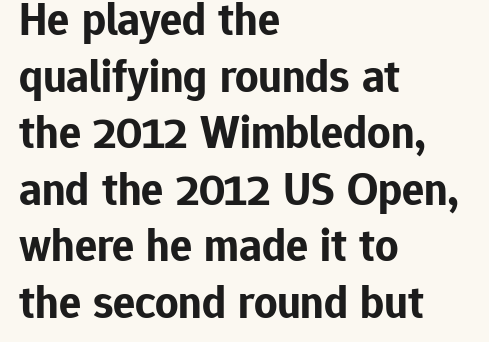
{"serif": "no", "italic": "no", "bold": "yes", "weight": "bold", "width": "normal", "stroke_contrast": "low", "x_height": "medium", "monospaced": "no", "underline": "no", "align": "left", "line_spacing_ratio": 1.23, "letter_spacing": "normal", "letter_spacing_em": 0.0, "glyph_px": 46}
